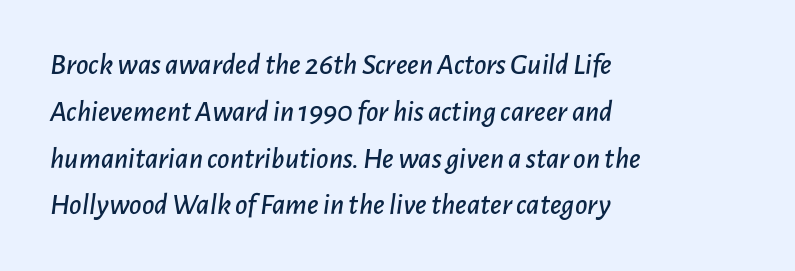
These lines keep a tight, regular rhythm from letter to letter. Baseline-to-baseline distance is the conventional proportion of letter height. Compared with a centered layout, this one pins lines to the left instead. Descender tails drop into unmarked territory. The passage shown is typed in a proportional face where columns would drift.
